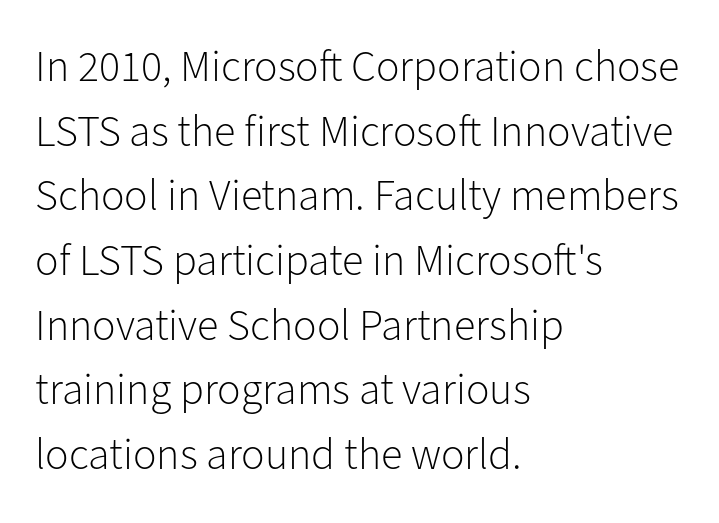
Students, note that the glyphs here touch the page at normal intervals. Compared with a centered layout, this one pins lines to the left instead. This block has exactly the height ordinary leading produces. The glyphs in this specimen are sans serif. Tall strokes in this sample are plumb rather than angled. Think of a printed novel: that variable character pitch is what you see here.
